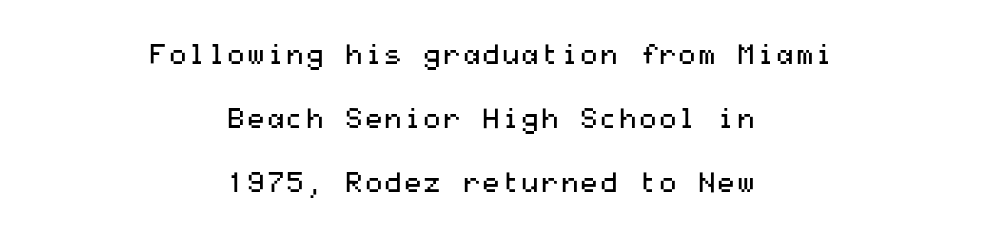
Q: Is the text bold? A: No.
Q: Is the text italic (slanted)? A: No, it is upright.
Q: Is the typeface a serif or a sans-serif typeface? A: Sans-serif.
Q: Is the text underlined? A: No.
Q: How is the paragraph aligned? A: Centered.
Q: Is the spacing between letters normal or unusually wide? A: Normal.
Q: Is the spacing between lines tight, normal or loose? A: Loose.
Q: Width (condensed, normal, or wide)? A: Wide.
Q: Stroke contrast? A: Medium.
Q: x-height? A: Medium.
